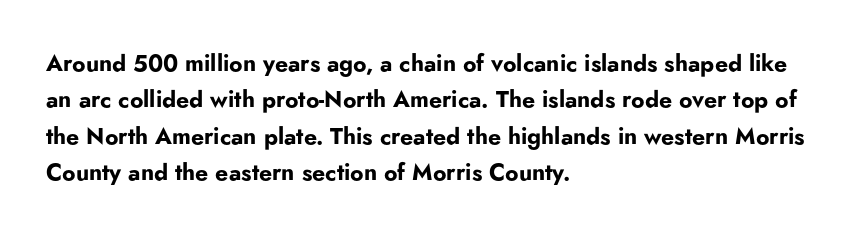
Q: Is the text bold? A: Yes.
Q: Is the text italic (slanted)? A: No, it is upright.
Q: Is the text underlined? A: No.
Q: How is the paragraph aligned? A: Left-aligned.
Q: Is the spacing between letters normal or unusually wide? A: Normal.
Q: Is the spacing between lines tight, normal or loose? A: Normal.
